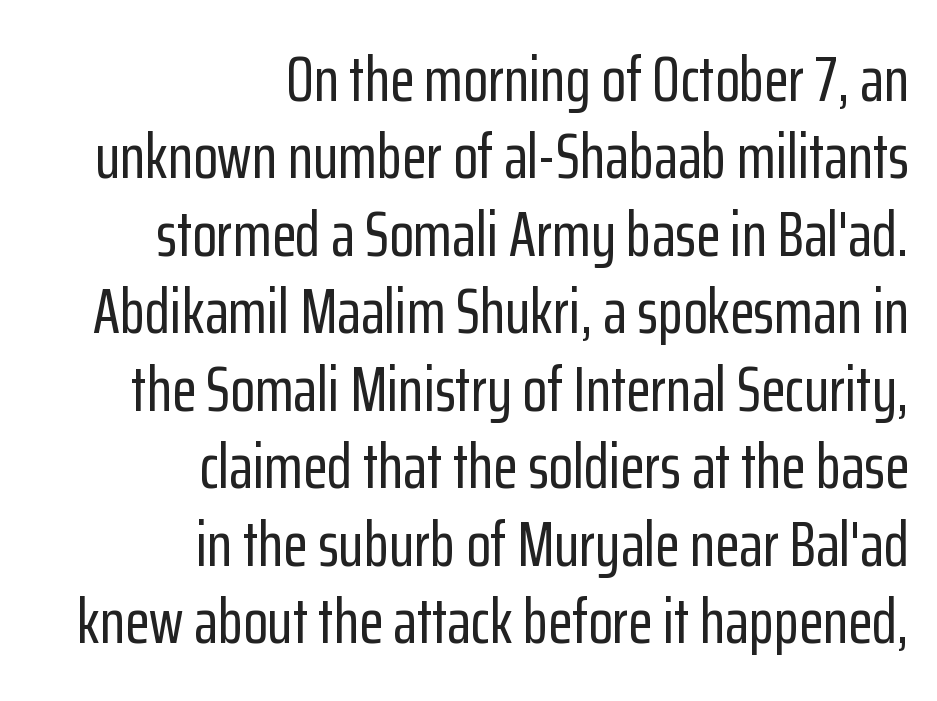
The strip under each line holds only bare page. The letters advance in unequal steps, a hallmark of proportional type. The gaps between neighbouring characters are ordinary and unremarkable. The type sits square on the baseline with zero lean. Unlike a traditional serif, this face leaves its strokes unadorned. Reading down the block, your eye finds every line finishing at a fixed right position.
